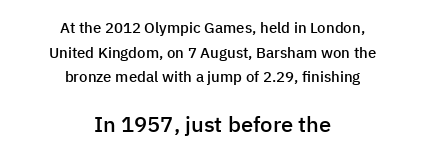
The image shows 22 px text type, upright; set centered, normal line spacing (1.65x), normal letter spacing, not underlined; the second (bottom) block is 1.47x larger.
